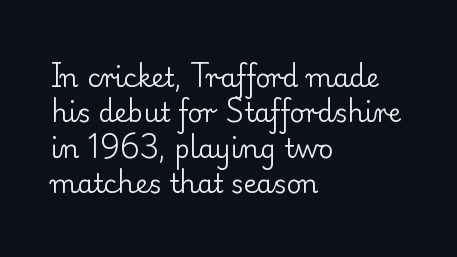
Q: Is the text bold? A: No.
Q: Is the text italic (slanted)? A: No, it is upright.
Q: Is the text underlined? A: No.
Q: How is the paragraph aligned? A: Left-aligned.
Q: Is the spacing between letters normal or unusually wide? A: Normal.
Q: Is the spacing between lines tight, normal or loose? A: Normal.
